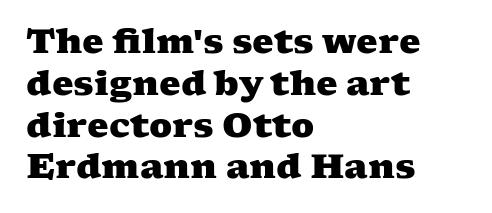
The image shows 34 px heavy, wide serif type; set left-aligned, line spacing 1.23x, normal letter spacing, not underlined; medium stroke contrast and a medium x-height.
